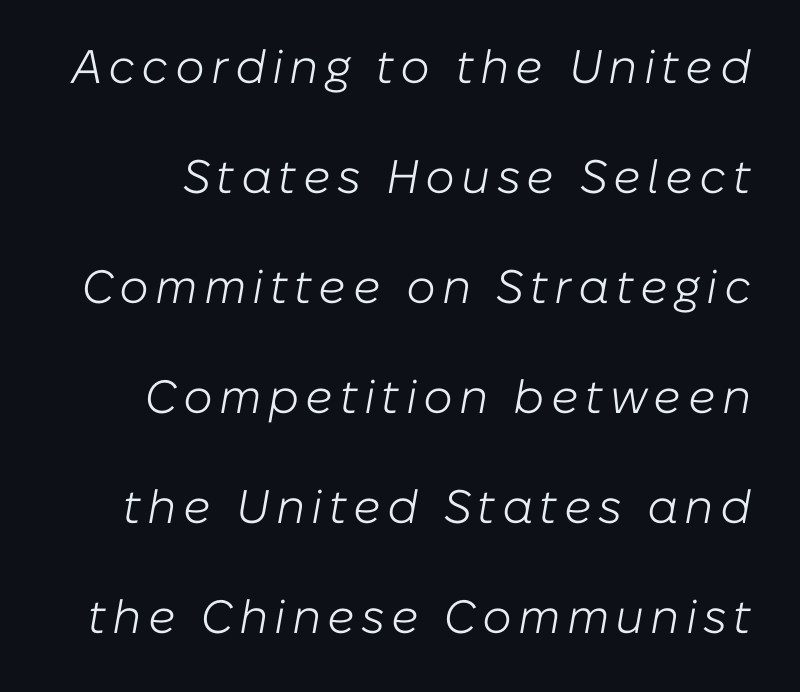
The image shows 47 px light type, italic (leaning right); set loose line spacing (2.34x), not underlined; low stroke contrast and a medium x-height.
